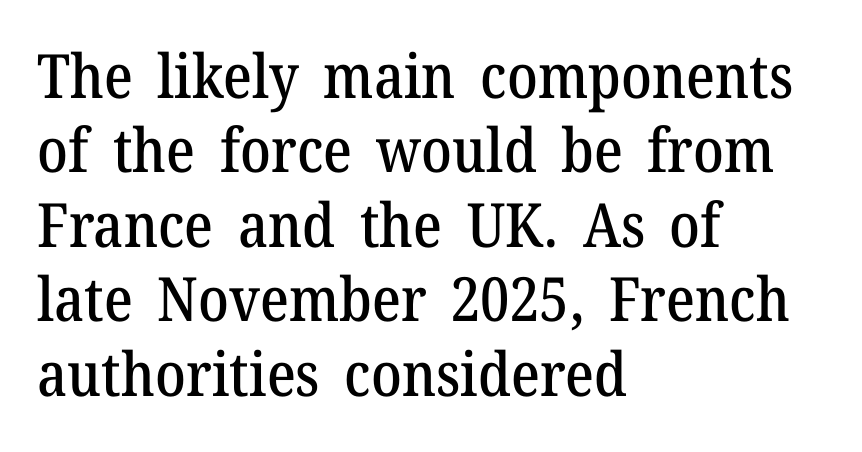
Each word holds together tightly as a unit, with standard inter-letter gaps. Only glyphs here, with clear space below each row. Horizontal alignment here is leftward, the default for most running prose. These lines are composed in type with serifs.
